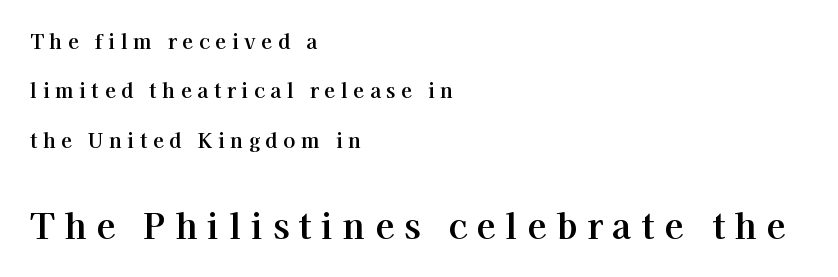
The image shows 35 px serif type, upright; set left-aligned, loose line spacing (2.47x), unusually wide letter spacing (+0.28 em), not underlined; the second (bottom) block is 1.75x larger; high stroke contrast and a medium x-height.
